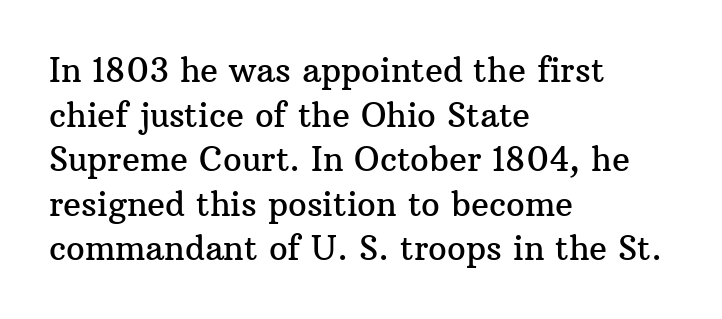
Q: Is the text italic (slanted)? A: No, it is upright.
Q: Is the typeface a serif or a sans-serif typeface? A: Serif.
Q: Is the text underlined? A: No.
Q: How is the paragraph aligned? A: Left-aligned.
Q: Is the spacing between letters normal or unusually wide? A: Normal.
Q: Is the spacing between lines tight, normal or loose? A: Normal.
Q: Width (condensed, normal, or wide)? A: Normal.
Q: Stroke contrast? A: Medium.
Q: x-height? A: Medium.
Q: Monospaced? A: No.
